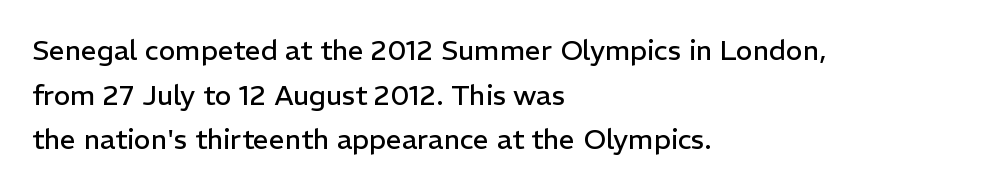
Q: Is the text bold? A: No.
Q: Is the text italic (slanted)? A: No, it is upright.
Q: Is the typeface a serif or a sans-serif typeface? A: Sans-serif.
Q: Is the text underlined? A: No.
Q: How is the paragraph aligned? A: Left-aligned.
Q: Is the spacing between letters normal or unusually wide? A: Normal.
Q: Is the spacing between lines tight, normal or loose? A: Normal.
Q: Width (condensed, normal, or wide)? A: Normal.
Q: Stroke contrast? A: Low.
Q: x-height? A: Medium.
Q: Monospaced? A: No.
